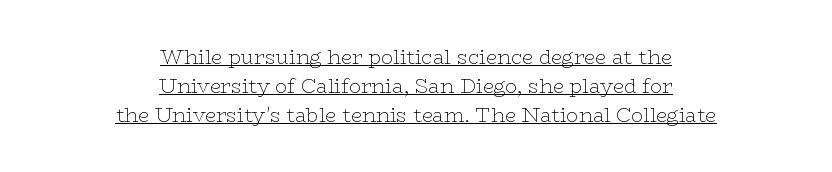
The image shows 20 px text type, upright; set centered, normal line spacing (1.44x), normal letter spacing, underlined.
